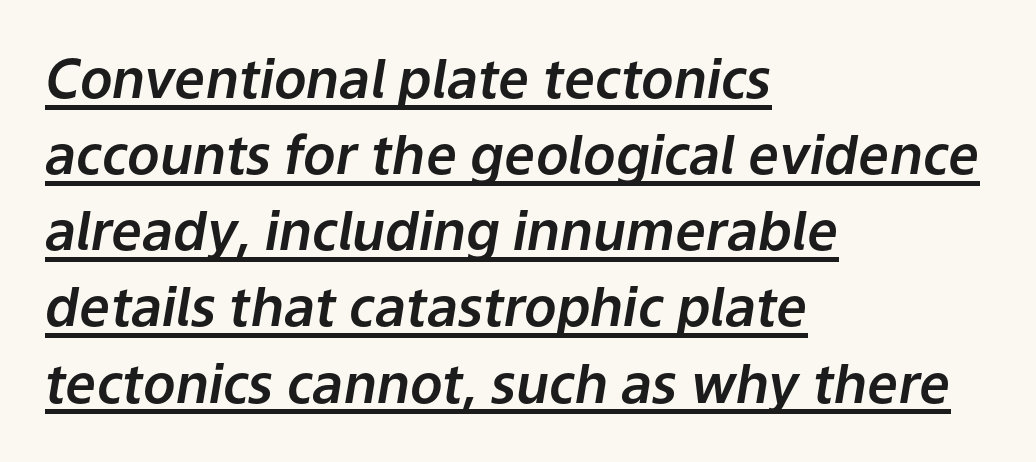
The image shows 54 px text type, italic (leaning right); set left-aligned, normal line spacing (1.41x), normal letter spacing, underlined; low stroke contrast and a medium x-height.
